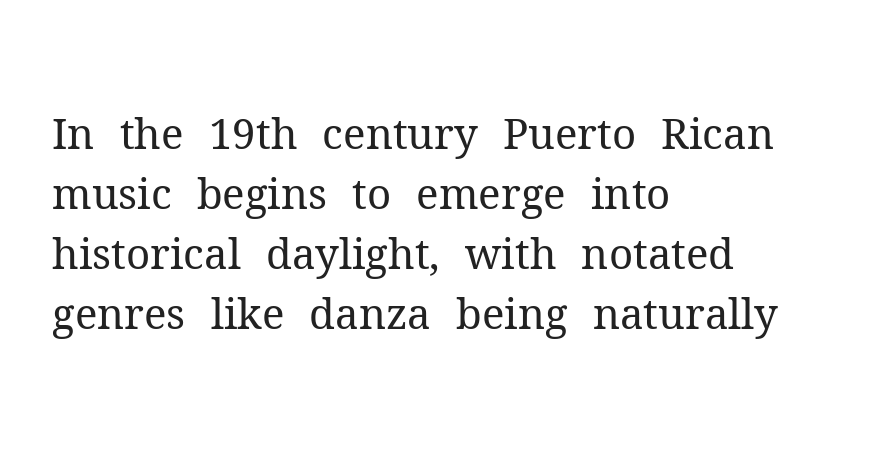
{"serif": "yes", "italic": "no", "bold": "no", "weight": "regular", "width": "normal", "stroke_contrast": "medium", "x_height": "medium", "monospaced": "no", "underline": "no", "align": "left", "line_spacing": "normal", "line_spacing_ratio": 1.43, "letter_spacing": "normal", "letter_spacing_em": 0.0, "glyph_px": 42}
